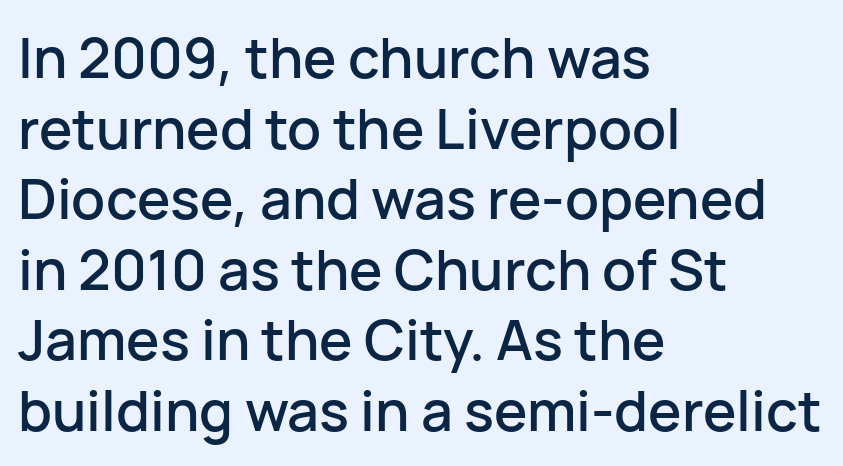
The image shows 56 px sans-serif type, upright; set left-aligned, normal line spacing (1.26x), normal letter spacing, not underlined; low stroke contrast and a medium x-height.
